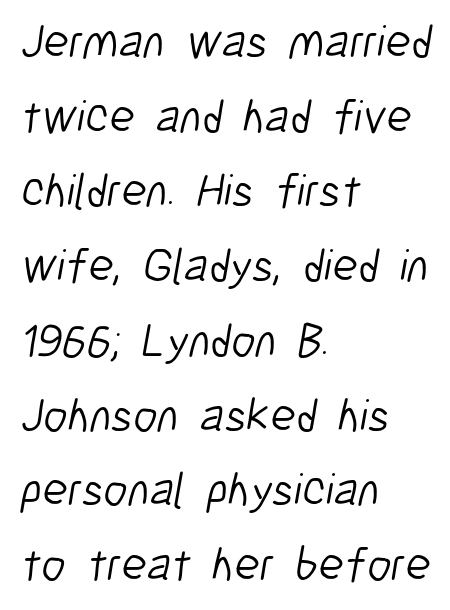
{"serif": "no", "bold": "no", "weight": "light", "width": "condensed", "stroke_contrast": "low", "x_height": "medium", "monospaced": "no", "underline": "no", "align": "left", "line_spacing": "normal", "line_spacing_ratio": 1.59, "letter_spacing": "normal", "letter_spacing_em": 0.0, "glyph_px": 47}
